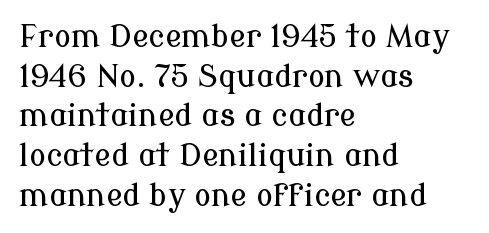
The image shows 31 px serif type, upright; set left-aligned, normal line spacing (1.28x), normal letter spacing, not underlined; low stroke contrast and a medium x-height.
